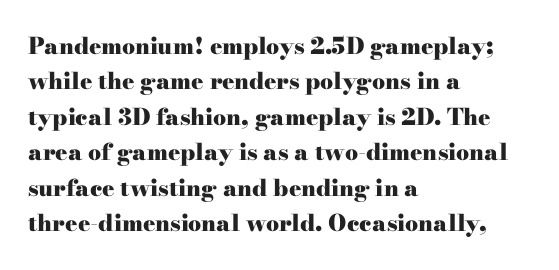
{"italic": "no", "bold": "yes", "underline": "no", "align": "left", "line_spacing": "normal", "line_spacing_ratio": 1.54, "letter_spacing": "normal", "letter_spacing_em": 0.0, "glyph_px": 23}
